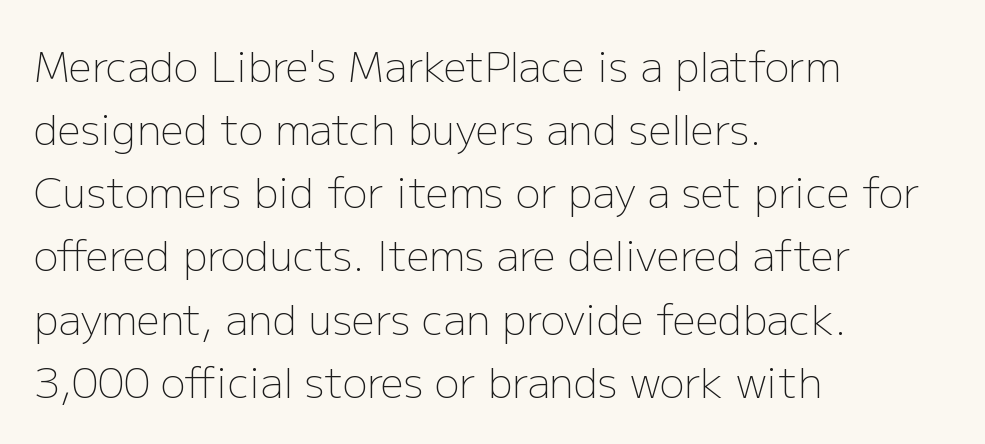
Nobody touched the tracking dial on this one. You could not count columns in this text — the font is proportionally spaced. The letters stand upright; this is a roman face. These lines are composed in type without serifs. The lines in this sample share a left origin and differ only in where they stop. One glance says typical: line gaps are just what's usual.
